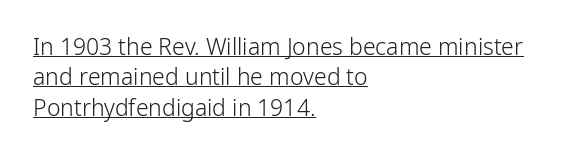
Quick note: interline space is typical. Stroke mass is kept to a normal reading level or below. Words appear dense and cohesive because spacing is normal. The rendering anchors every line to the left-hand side. Posture: upright roman.
